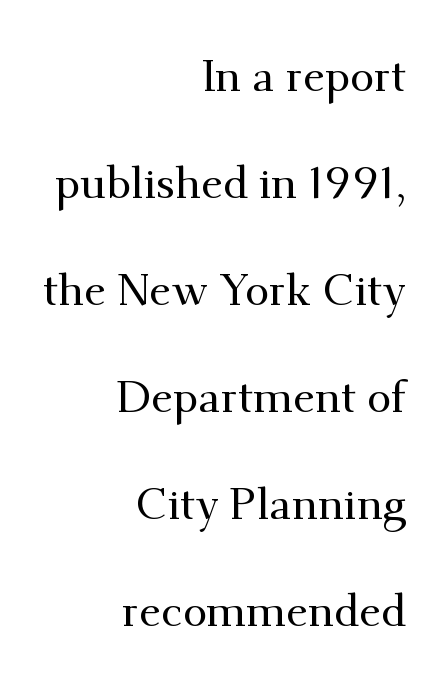
{"serif": "yes", "italic": "no", "width": "normal", "stroke_contrast": "medium", "x_height": "small", "monospaced": "no", "underline": "no", "align": "right", "line_spacing": "loose", "line_spacing_ratio": 2.43, "letter_spacing": "normal", "letter_spacing_em": 0.0, "glyph_px": 44}
